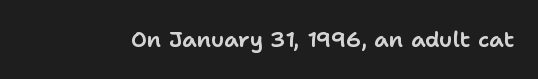
Tall strokes in this sample are plumb rather than angled. Short note: letters normally spaced. Lines of text with bare space underneath.
